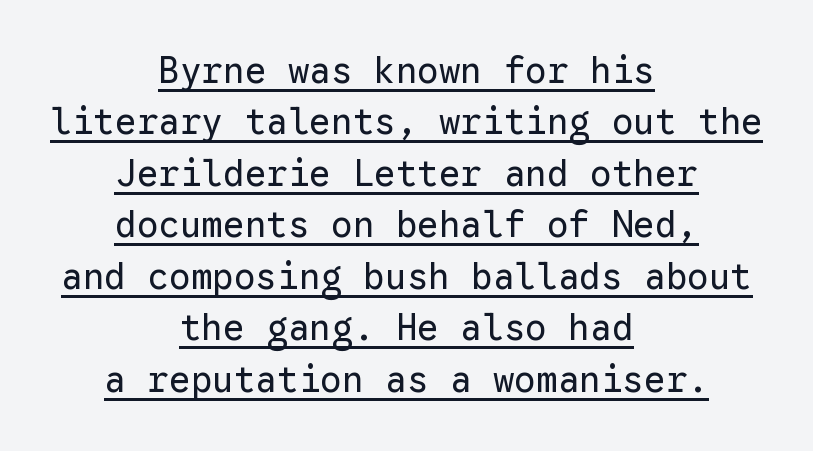
Q: Is the text bold? A: No.
Q: Is the text italic (slanted)? A: No, it is upright.
Q: Is the typeface a serif or a sans-serif typeface? A: Sans-serif.
Q: Is the text underlined? A: Yes.
Q: How is the paragraph aligned? A: Centered.
Q: Is the spacing between letters normal or unusually wide? A: Normal.
Q: Is the spacing between lines tight, normal or loose? A: Normal.
Q: Width (condensed, normal, or wide)? A: Normal.
Q: Stroke contrast? A: Low.
Q: x-height? A: Medium.
Q: Monospaced? A: Yes.
